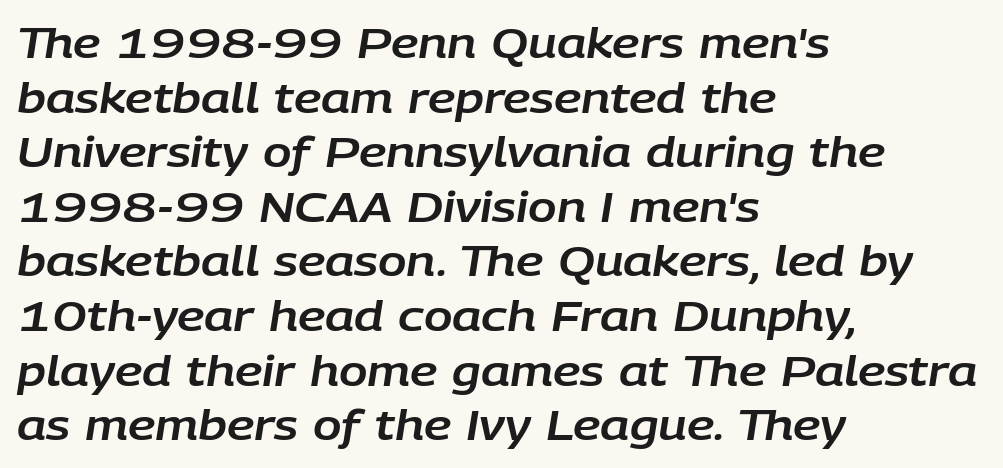
Q: Is the text italic (slanted)? A: Yes, it leans right by about 9 degrees.
Q: Is the text underlined? A: No.
Q: How is the paragraph aligned? A: Left-aligned.
Q: Is the spacing between letters normal or unusually wide? A: Normal.
Q: Is the spacing between lines tight, normal or loose? A: Normal.
Q: Width (condensed, normal, or wide)? A: Normal.
Q: Stroke contrast? A: Low.
Q: x-height? A: Large.
Q: Monospaced? A: No.
